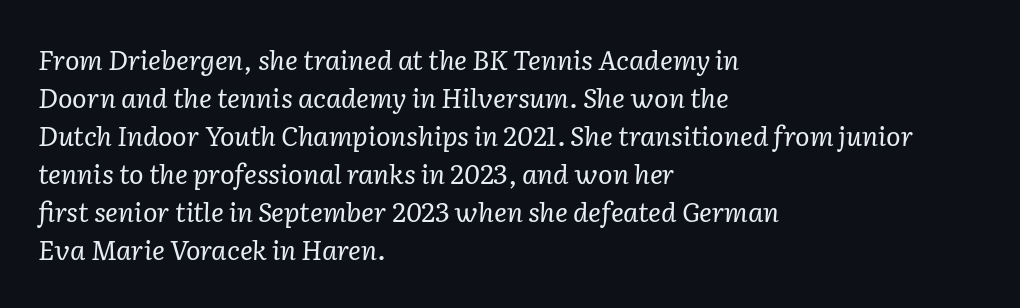
The image shows 27 px text type, italic (leaning right); set left-aligned, normal line spacing (1.41x), normal letter spacing, not underlined.
